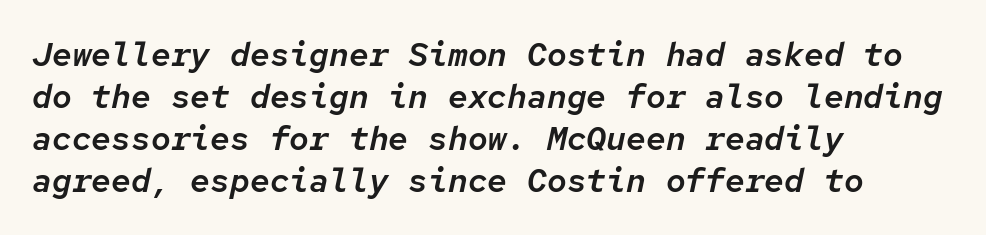
{"italic": "yes", "lean": "right", "slant_degrees": 12, "width": "normal", "stroke_contrast": "low", "x_height": "medium", "monospaced": "yes", "underline": "no", "align": "left", "line_spacing": "normal", "line_spacing_ratio": 1.27, "letter_spacing": "normal", "letter_spacing_em": 0.0, "glyph_px": 33}
